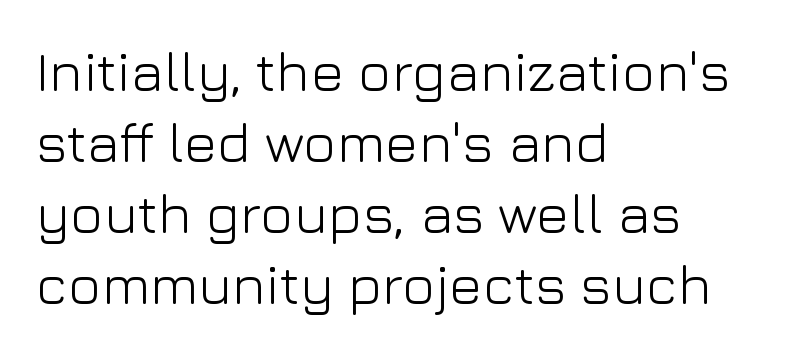
{"serif": "no", "italic": "no", "bold": "no", "weight": "light", "width": "normal", "stroke_contrast": "low", "x_height": "medium", "monospaced": "no", "underline": "no", "align": "left", "line_spacing": "normal", "line_spacing_ratio": 1.27, "letter_spacing": "normal", "letter_spacing_em": 0.0, "glyph_px": 56}
